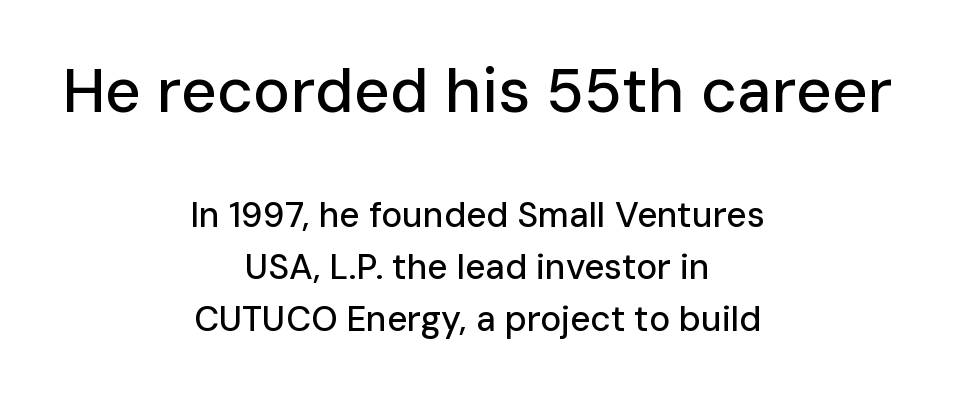
The image shows 62 px sans-serif type, upright; set centered, normal line spacing (1.49x), normal letter spacing, not underlined; the first (top) block is 1.77x larger; low stroke contrast and a medium x-height.
